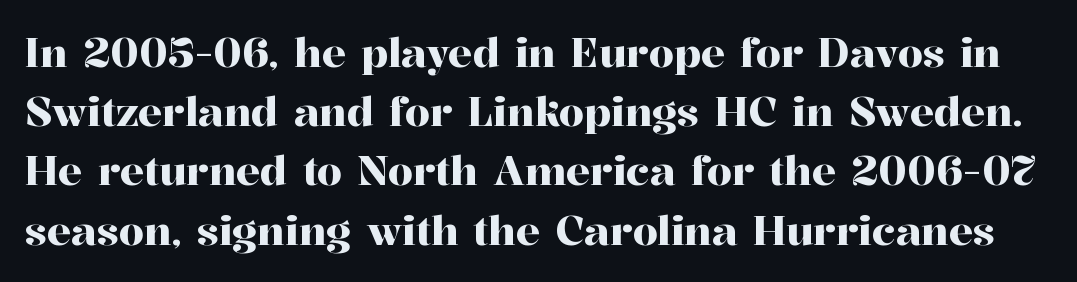
The image shows 40 px serif type, upright; set normal line spacing (1.48x), normal letter spacing, not underlined; high stroke contrast and a medium x-height.
